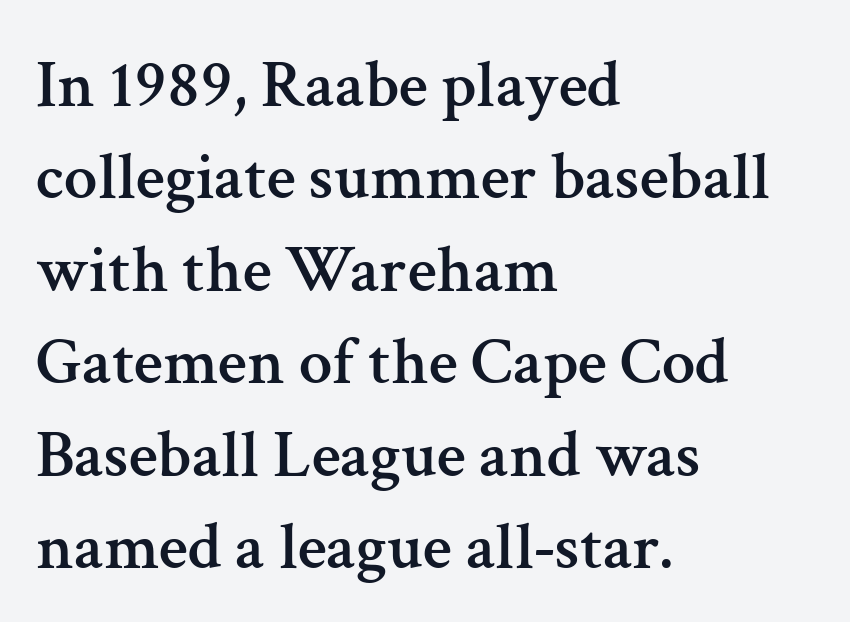
The image shows 67 px serif type, upright; set left-aligned, normal line spacing (1.38x), normal letter spacing, not underlined; medium stroke contrast and a medium x-height.
